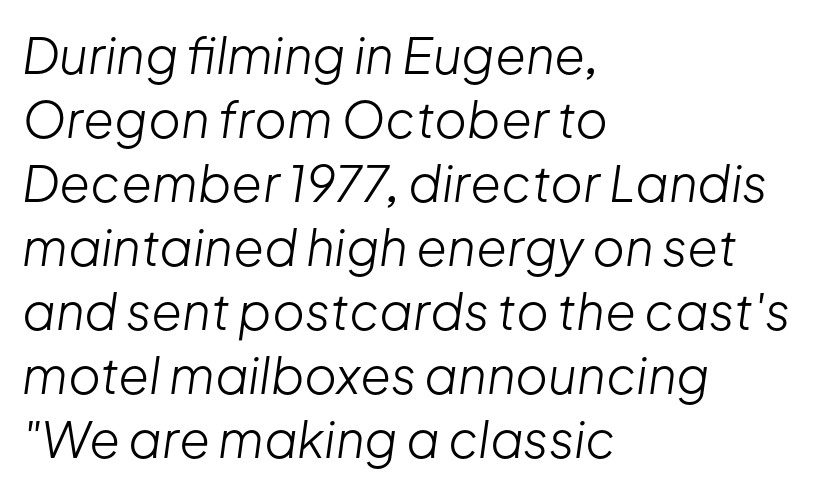
The image shows 50 px light type, italic (leaning right); set left-aligned, normal line spacing (1.28x), normal letter spacing, not underlined; low stroke contrast and a medium x-height.
